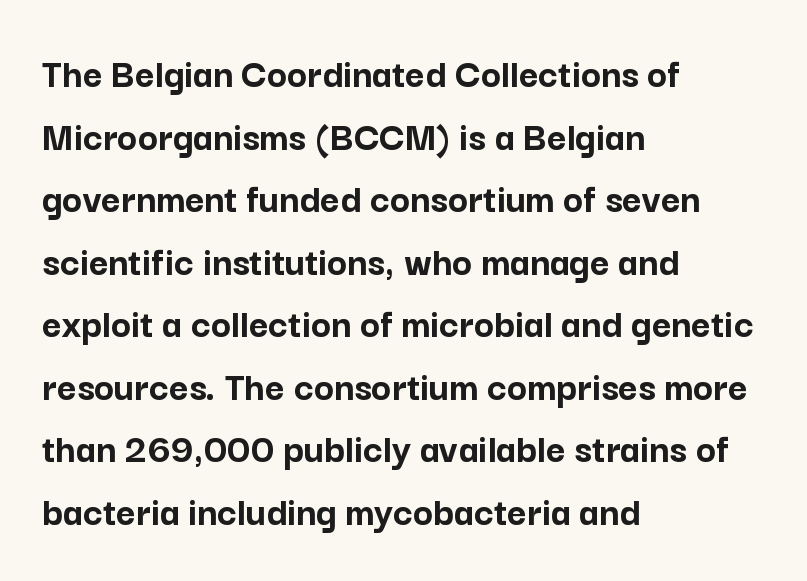
No feet cap the strokes, marking this as sans-serif type. Standard letterfit; no display-style spreading of the glyphs. Summary of weight: heavy, a full bold. The rows are spaced the way most documents space them.
